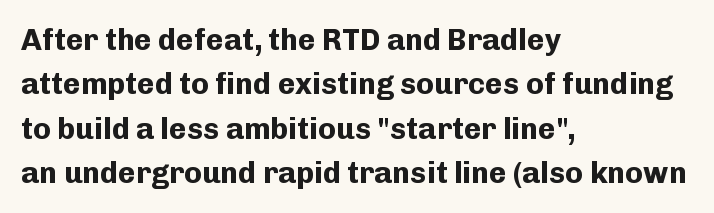
{"serif": "no", "italic": "no", "bold": "yes", "weight": "bold", "width": "normal", "stroke_contrast": "low", "x_height": "medium", "monospaced": "no", "underline": "no", "align": "left", "line_spacing": "normal", "line_spacing_ratio": 1.48, "letter_spacing": "normal", "letter_spacing_em": 0.0, "glyph_px": 30}
